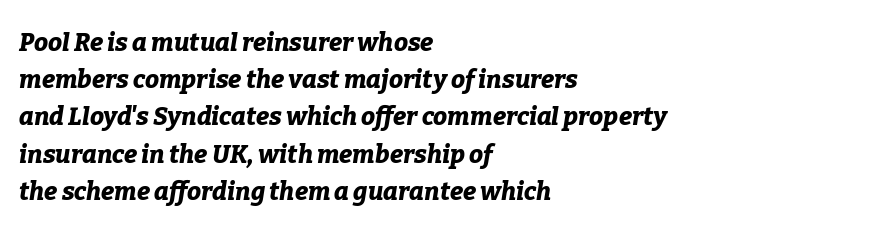
Q: Is the text bold? A: Yes.
Q: Is the text italic (slanted)? A: Yes, it leans right by about 9 degrees.
Q: Is the text underlined? A: No.
Q: How is the paragraph aligned? A: Left-aligned.
Q: Is the spacing between letters normal or unusually wide? A: Normal.
Q: Is the spacing between lines tight, normal or loose? A: Normal.
